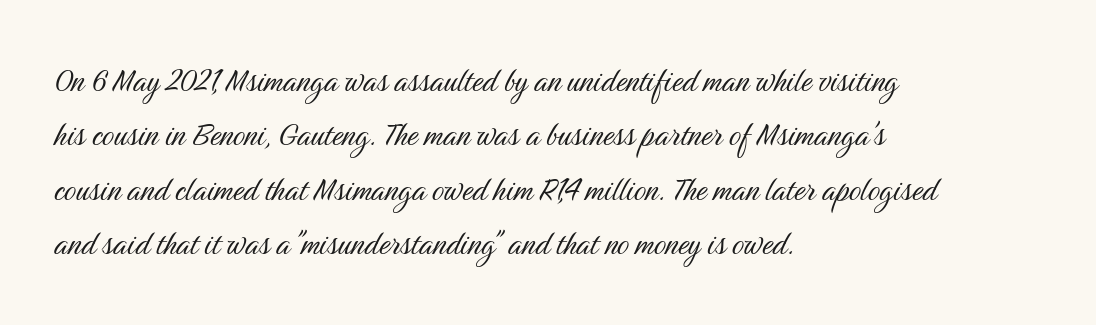
The image shows 38 px light, condensed sans-serif type; set left-aligned, normal line spacing (1.43x), normal letter spacing, not underlined; medium stroke contrast and a medium x-height.
